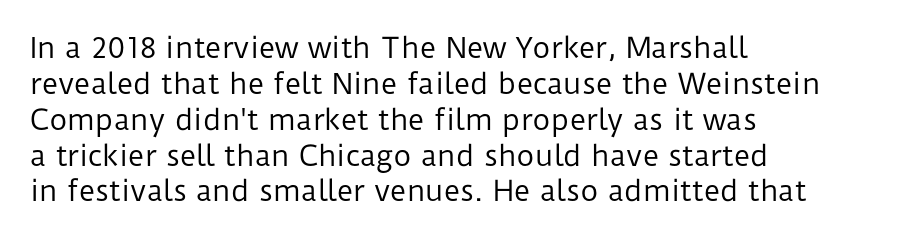
Looks like regular typesetting: each glyph gets only the width it needs. Compared with a typical body face, this is equally light or lighter still. Regarding leading, the lines here are spaced in the standard way. Short and long lines alike share a common starting point at left. Regarding serifs, this sample does without them.
